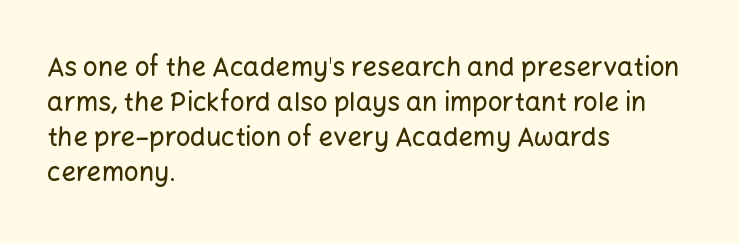
The image shows 26 px text type, upright; set left-aligned, normal line spacing (1.35x), normal letter spacing, not underlined.
